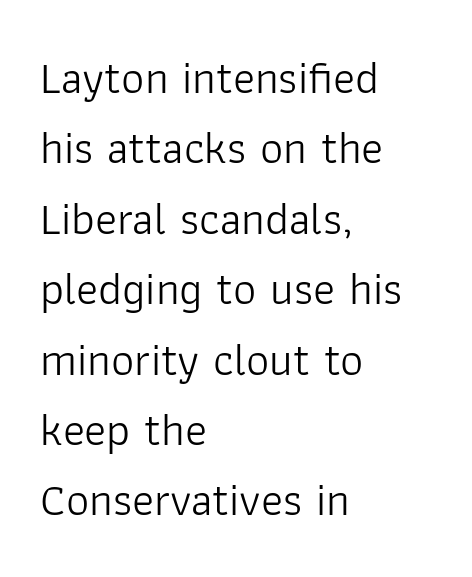
The image shows 46 px light sans-serif type, upright; set left-aligned, normal line spacing (1.53x), normal letter spacing, not underlined; low stroke contrast and a medium x-height.
